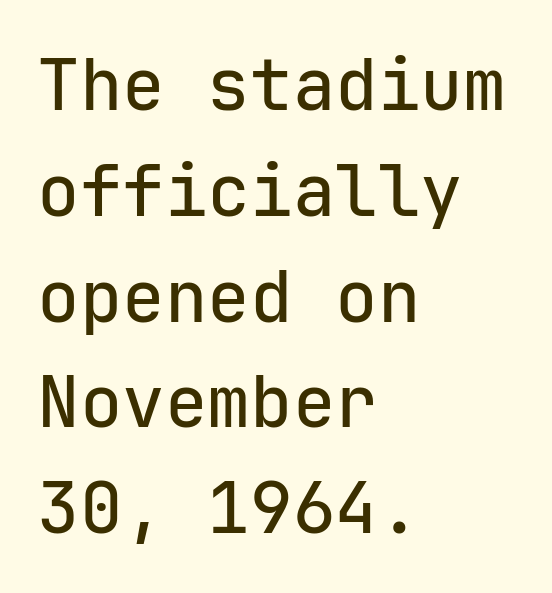
Q: Is the text italic (slanted)? A: No, it is upright.
Q: Is the typeface a serif or a sans-serif typeface? A: Sans-serif.
Q: Is the text underlined? A: No.
Q: How is the paragraph aligned? A: Left-aligned.
Q: Is the spacing between letters normal or unusually wide? A: Normal.
Q: Is the spacing between lines tight, normal or loose? A: Normal.
Q: Width (condensed, normal, or wide)? A: Normal.
Q: Stroke contrast? A: Low.
Q: x-height? A: Medium.
Q: Monospaced? A: Yes.
